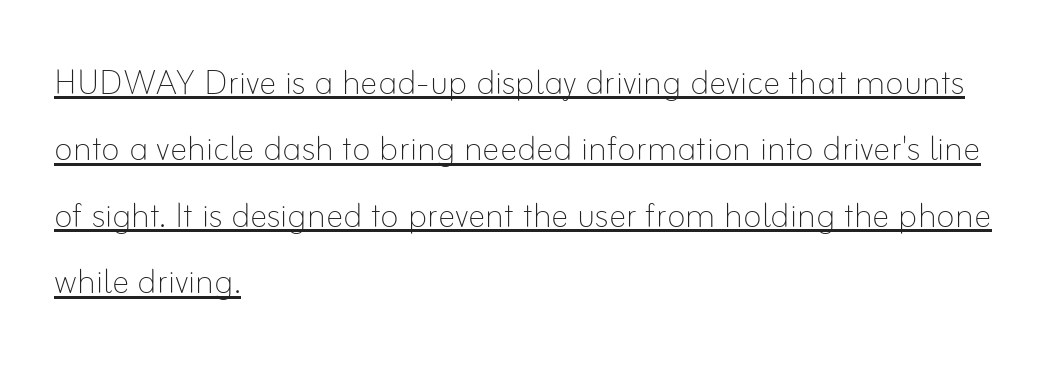
A typesetter would call this proportional, since set widths differ per character. The tracking reads as untouched default to a designer's eye. Summary of vertical rhythm: regular, with standard interline spacing. Caption: face not bold, strokes unweighted. Notice how the stems are strictly vertical — no italics here. Compared with undecorated copy, this sample adds a rule below the words.
